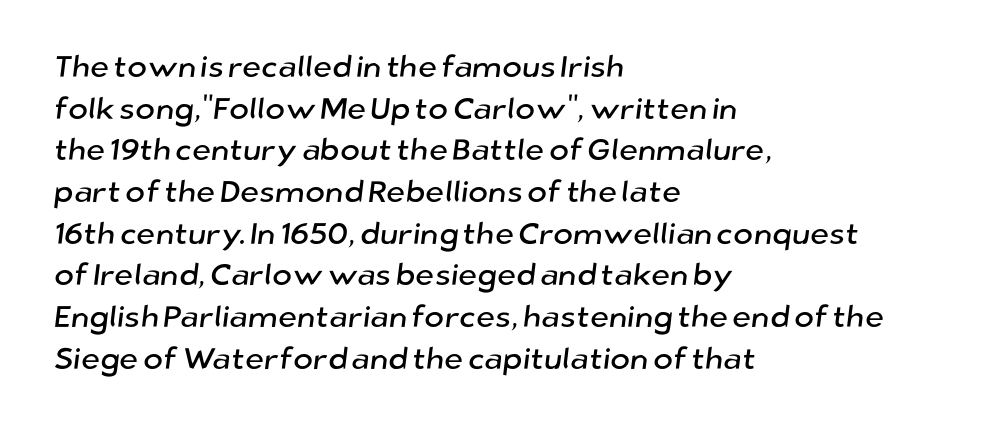
Q: Is the typeface a serif or a sans-serif typeface? A: Sans-serif.
Q: Is the text underlined? A: No.
Q: How is the paragraph aligned? A: Left-aligned.
Q: Is the spacing between letters normal or unusually wide? A: Normal.
Q: Is the spacing between lines tight, normal or loose? A: Normal.
Q: Width (condensed, normal, or wide)? A: Normal.
Q: Stroke contrast? A: Low.
Q: x-height? A: Medium.
Q: Monospaced? A: No.
